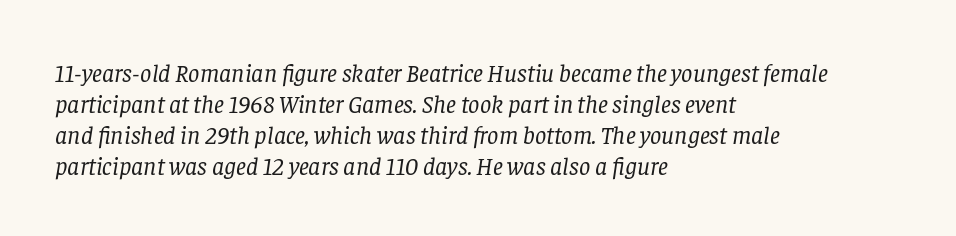
{"italic": "yes", "lean": "right", "slant_degrees": 8, "bold": "no", "underline": "no", "align": "left", "line_spacing_ratio": 1.24, "letter_spacing": "normal", "letter_spacing_em": 0.0, "glyph_px": 25}
